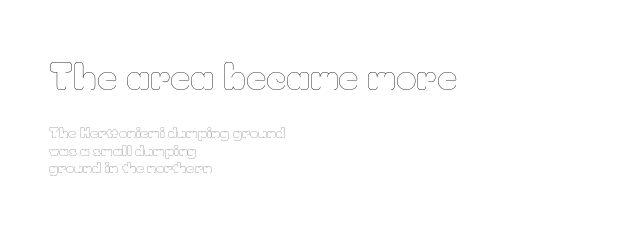
The image shows 35 px thin type, upright; set left-aligned, normal line spacing (1.26x), normal letter spacing, not underlined; the first (top) block is 2.5x larger; low stroke contrast and a small x-height.
